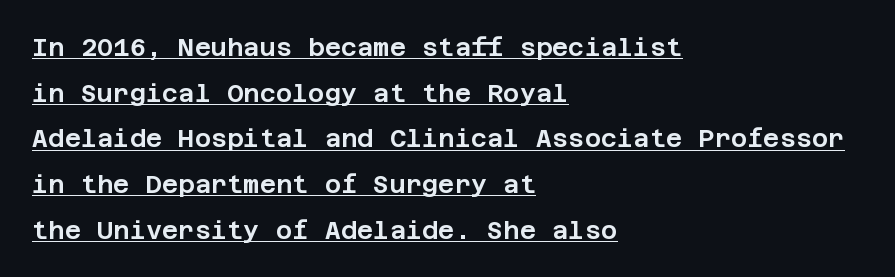
{"italic": "no", "underline": "yes", "align": "left", "line_spacing_ratio": 1.83, "letter_spacing": "normal", "letter_spacing_em": 0.0, "glyph_px": 25}
